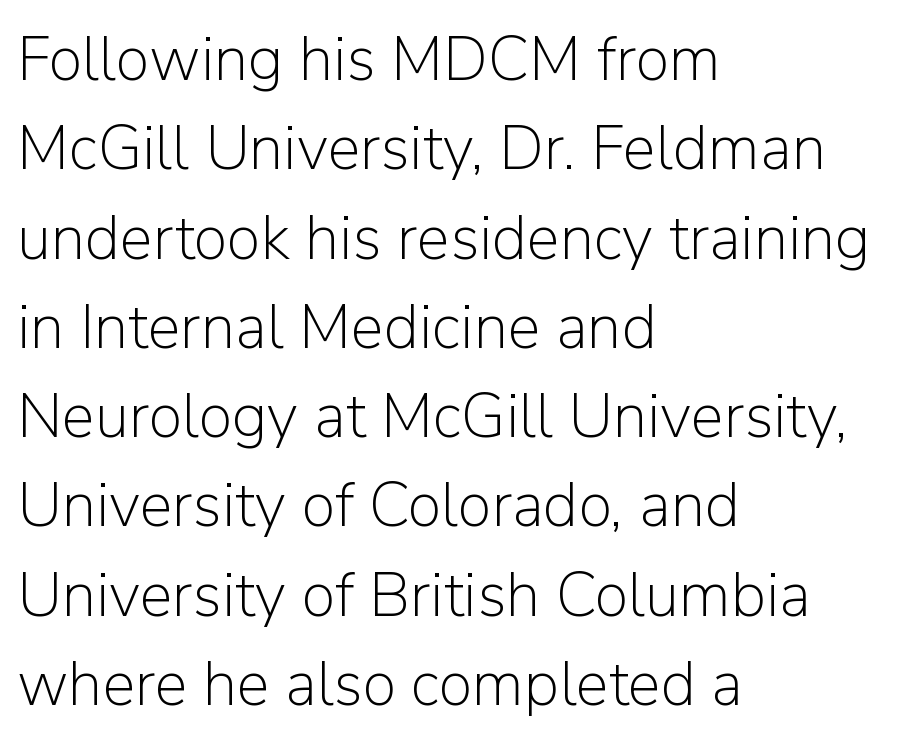
{"serif": "no", "italic": "no", "bold": "no", "weight": "light", "width": "normal", "stroke_contrast": "low", "x_height": "medium", "monospaced": "no", "underline": "no", "align": "left", "line_spacing": "normal", "line_spacing_ratio": 1.44, "letter_spacing": "normal", "letter_spacing_em": 0.0, "glyph_px": 62}
